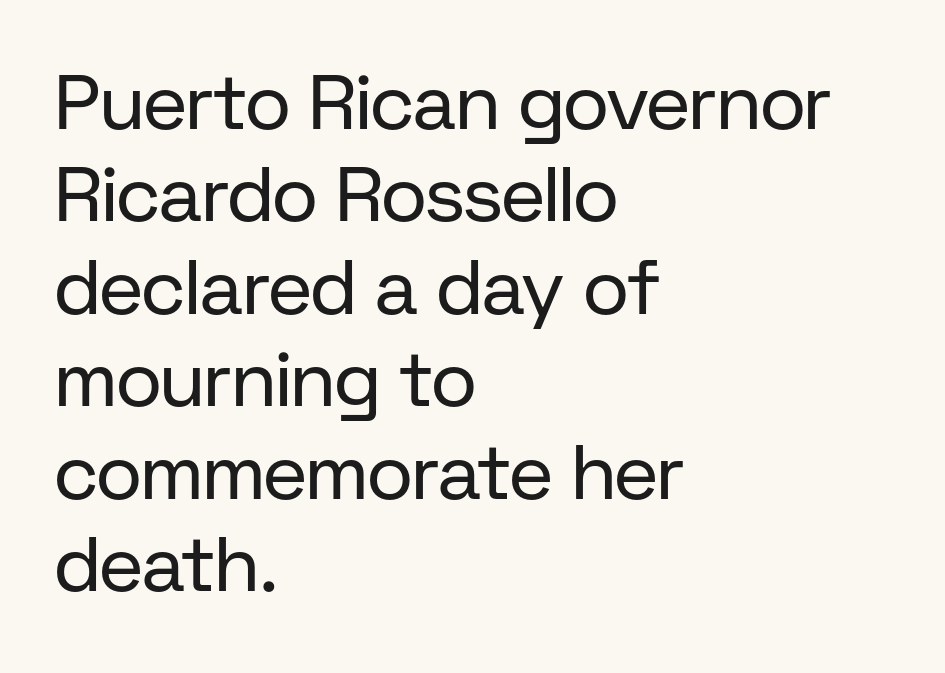
Q: Is the text bold? A: No.
Q: Is the text italic (slanted)? A: No, it is upright.
Q: Is the typeface a serif or a sans-serif typeface? A: Sans-serif.
Q: Is the text underlined? A: No.
Q: How is the paragraph aligned? A: Left-aligned.
Q: Is the spacing between letters normal or unusually wide? A: Normal.
Q: Width (condensed, normal, or wide)? A: Normal.
Q: Stroke contrast? A: Low.
Q: x-height? A: Medium.
Q: Monospaced? A: No.
